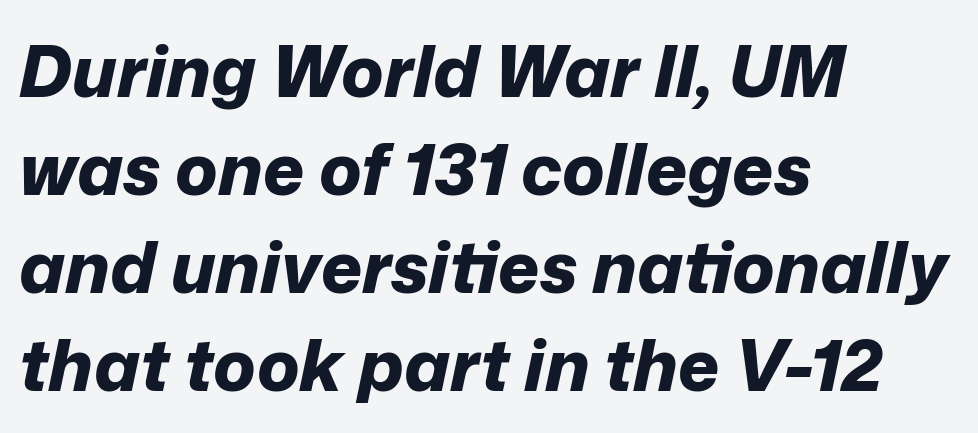
{"italic": "yes", "lean": "right", "slant_degrees": 12, "bold": "yes", "weight": "bold", "width": "normal", "stroke_contrast": "low", "x_height": "medium", "monospaced": "no", "underline": "no", "align": "left", "line_spacing": "normal", "line_spacing_ratio": 1.38, "letter_spacing": "normal", "letter_spacing_em": 0.0, "glyph_px": 71}
